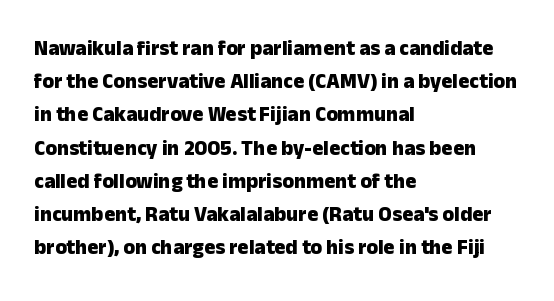
The image shows 21 px bold type, upright; set left-aligned, normal line spacing (1.58x), normal letter spacing, not underlined.
